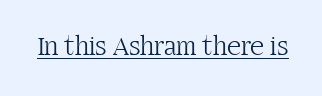
The image shows 27 px text type, upright; set normal letter spacing, underlined.
